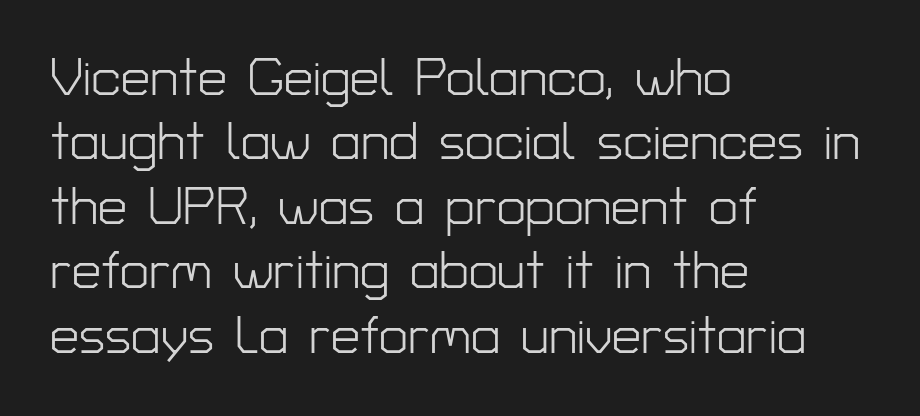
The image shows 52 px light sans-serif type, upright; set left-aligned, line spacing 1.24x, normal letter spacing, not underlined; low stroke contrast and a medium x-height.
